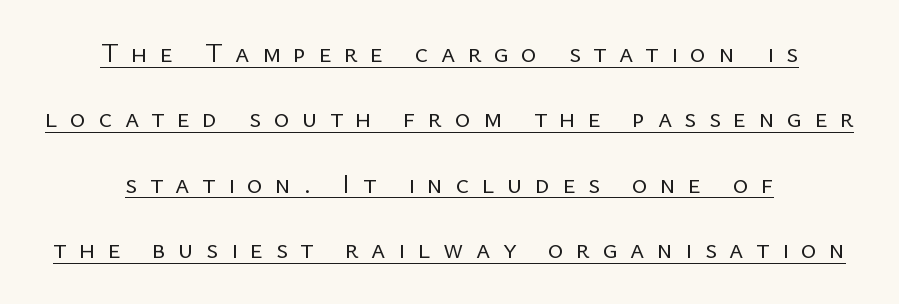
Casual observation: everything's sitting right in the middle. When letters stand straight like this, we call the style roman or upright. Summary of vertical rhythm: relaxed, with wide interline spacing. Underlining? Definitely there.
